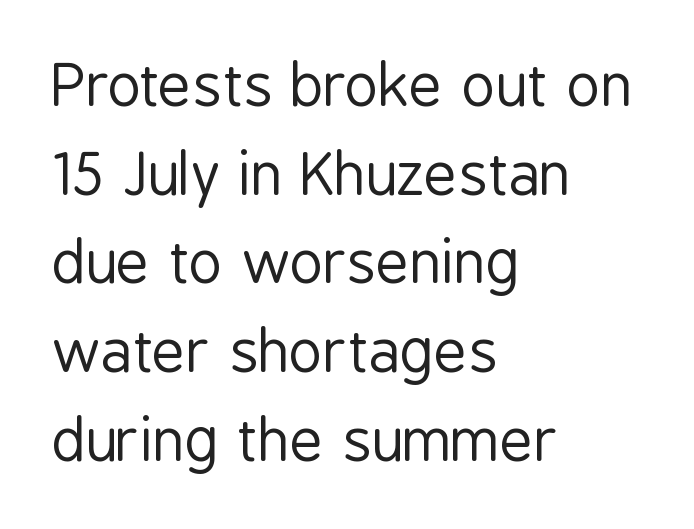
{"serif": "no", "italic": "no", "bold": "no", "weight": "regular", "width": "condensed", "stroke_contrast": "low", "x_height": "medium", "monospaced": "no", "underline": "no", "align": "left", "line_spacing": "normal", "line_spacing_ratio": 1.53, "letter_spacing": "normal", "letter_spacing_em": 0.0, "glyph_px": 58}
